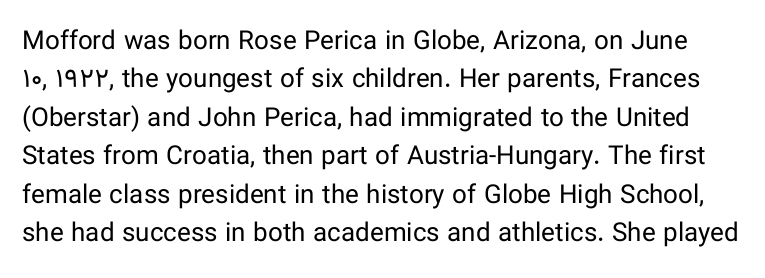
The image shows 26 px text type, upright; set normal line spacing (1.48x), normal letter spacing, not underlined.
